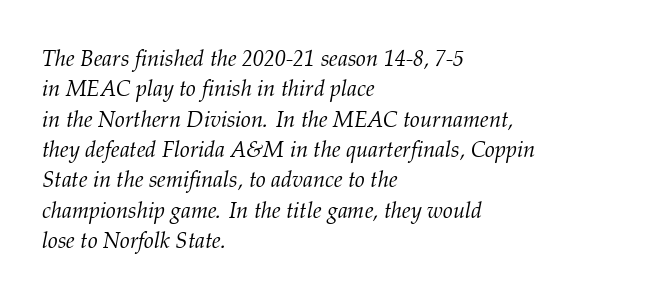
The image shows 22 px text type, italic (leaning right); set left-aligned, normal line spacing (1.38x), normal letter spacing, not underlined.
